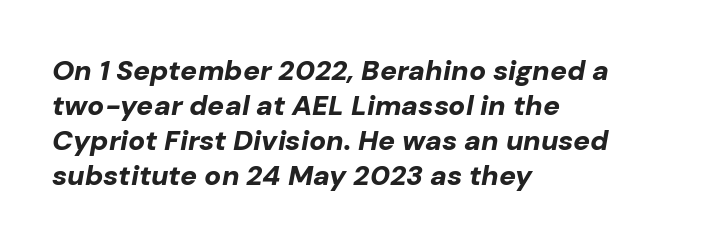
{"italic": "yes", "lean": "right", "slant_degrees": 10, "bold": "yes", "weight": "bold", "width": "normal", "stroke_contrast": "low", "x_height": "medium", "monospaced": "no", "underline": "no", "align": "left", "line_spacing": "normal", "line_spacing_ratio": 1.25, "letter_spacing": "normal", "letter_spacing_em": 0.0, "glyph_px": 28}
